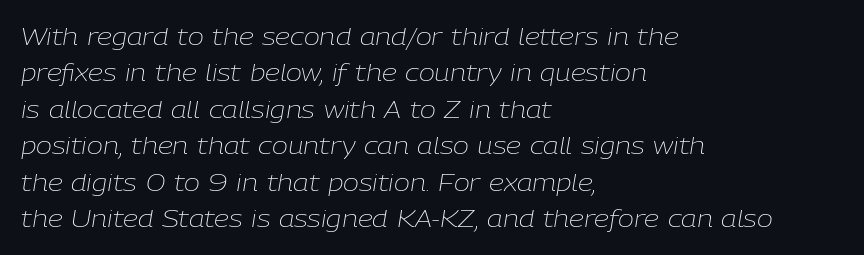
Q: Is the text bold? A: No.
Q: Is the text italic (slanted)? A: Yes, it leans right by about 9 degrees.
Q: Is the text underlined? A: No.
Q: How is the paragraph aligned? A: Left-aligned.
Q: Is the spacing between letters normal or unusually wide? A: Normal.
Q: Is the spacing between lines tight, normal or loose? A: Normal.
